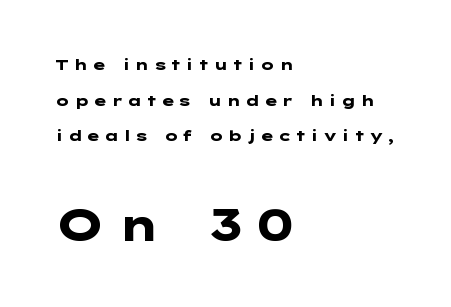
Q: Is the text bold? A: Yes.
Q: Is the text italic (slanted)? A: No, it is upright.
Q: Is the typeface a serif or a sans-serif typeface? A: Sans-serif.
Q: Is the text underlined? A: No.
Q: How is the paragraph aligned? A: Left-aligned.
Q: Is the spacing between letters normal or unusually wide? A: Unusually wide.
Q: Is the spacing between lines tight, normal or loose? A: Loose.
Q: Which block of text is set in a larger size, the first (top) or the second (bottom)? A: The second (bottom) one.
Q: Width (condensed, normal, or wide)? A: Wide.
Q: Stroke contrast? A: Low.
Q: x-height? A: Medium.
